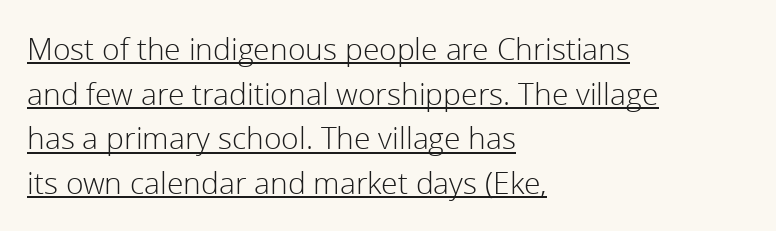
{"serif": "no", "italic": "no", "bold": "no", "weight": "light", "width": "normal", "x_height": "medium", "monospaced": "no", "underline": "yes", "align": "left", "line_spacing": "normal", "line_spacing_ratio": 1.49, "letter_spacing": "normal", "letter_spacing_em": 0.0, "glyph_px": 30}
